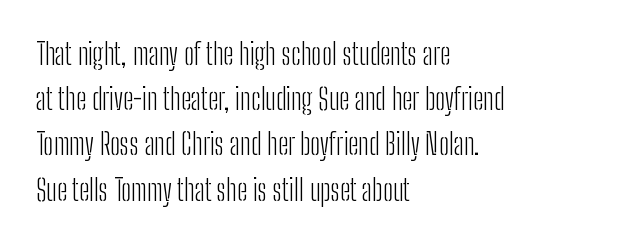
Unlike italic type, these characters show no tilt at all. Stroke mass is kept to a normal reading level or below. The letters advance in unequal steps, a hallmark of proportional type. A bare baseline throughout the passage.
